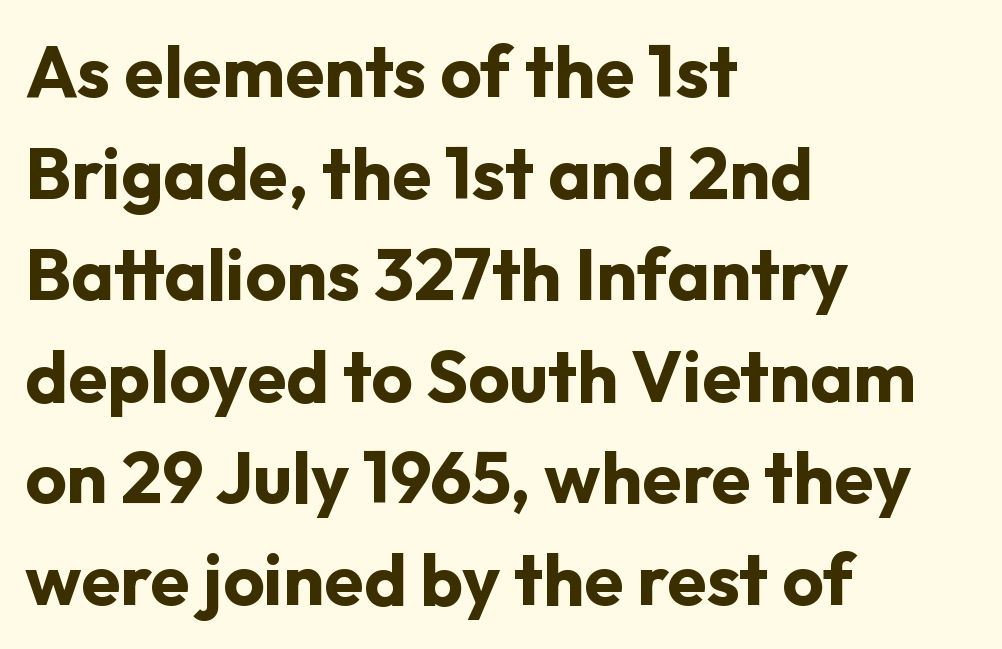
Q: Is the text bold? A: Yes.
Q: Is the text italic (slanted)? A: No, it is upright.
Q: Is the typeface a serif or a sans-serif typeface? A: Sans-serif.
Q: Is the text underlined? A: No.
Q: How is the paragraph aligned? A: Left-aligned.
Q: Is the spacing between letters normal or unusually wide? A: Normal.
Q: Is the spacing between lines tight, normal or loose? A: Normal.
Q: Width (condensed, normal, or wide)? A: Normal.
Q: Stroke contrast? A: Low.
Q: x-height? A: Medium.
Q: Monospaced? A: No.
